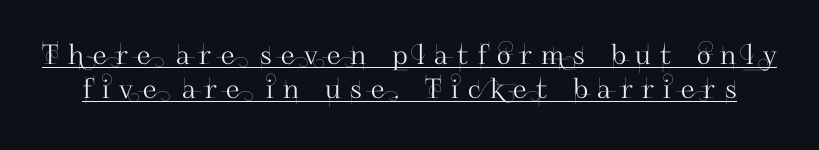
The image shows 27 px text type, upright; set normal line spacing (1.26x), unusually wide letter spacing (+0.35 em), underlined.
